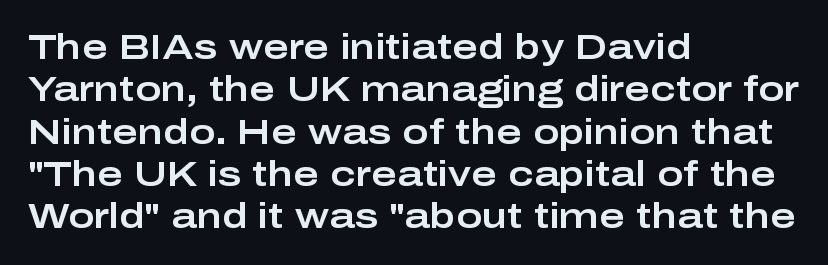
Q: Is the text italic (slanted)? A: No, it is upright.
Q: Is the typeface a serif or a sans-serif typeface? A: Sans-serif.
Q: Is the text underlined? A: No.
Q: How is the paragraph aligned? A: Left-aligned.
Q: Is the spacing between letters normal or unusually wide? A: Normal.
Q: Width (condensed, normal, or wide)? A: Wide.
Q: Stroke contrast? A: Low.
Q: x-height? A: Medium.
Q: Monospaced? A: No.
